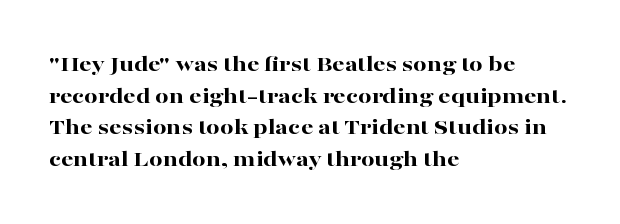
The image shows 24 px bold type, upright; set left-aligned, normal line spacing (1.32x), normal letter spacing, not underlined.
